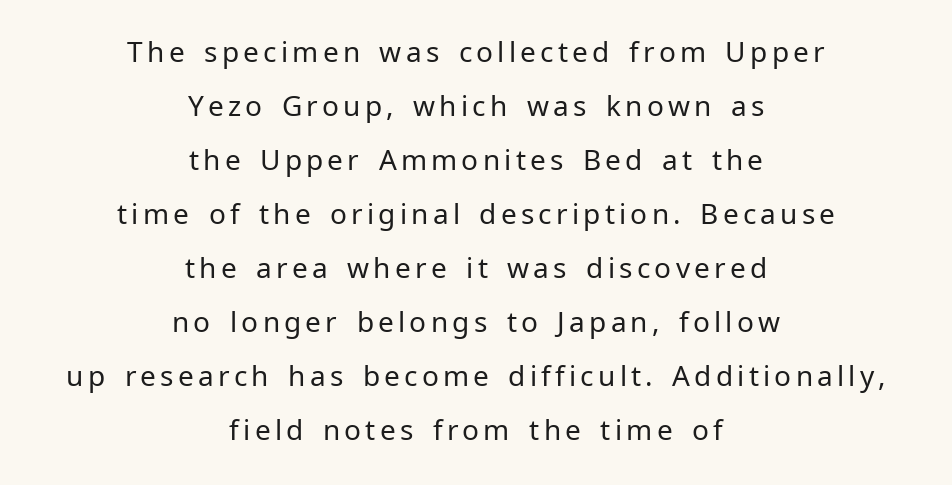
Q: Is the text bold? A: No.
Q: Is the text italic (slanted)? A: No, it is upright.
Q: Is the typeface a serif or a sans-serif typeface? A: Sans-serif.
Q: Is the text underlined? A: No.
Q: How is the paragraph aligned? A: Centered.
Q: Is the spacing between lines tight, normal or loose? A: Loose.
Q: Width (condensed, normal, or wide)? A: Normal.
Q: Stroke contrast? A: Low.
Q: x-height? A: Medium.
Q: Monospaced? A: No.
